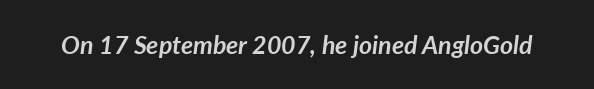
Tracking here is standard; glyphs follow each other at the usual distance. This sample uses an oblique cut, with every glyph tilted off the vertical. The glyphs have the mass of a bold cut. Bare-footed words on every line.
